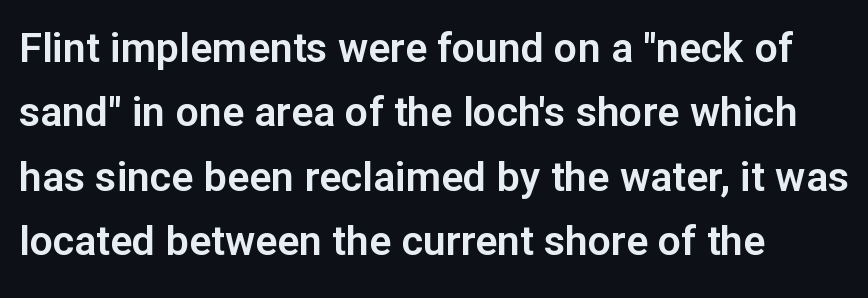
{"serif": "no", "italic": "no", "width": "normal", "stroke_contrast": "low", "x_height": "medium", "monospaced": "no", "underline": "no", "align": "left", "line_spacing": "normal", "line_spacing_ratio": 1.57, "letter_spacing": "normal", "letter_spacing_em": 0.0, "glyph_px": 41}
